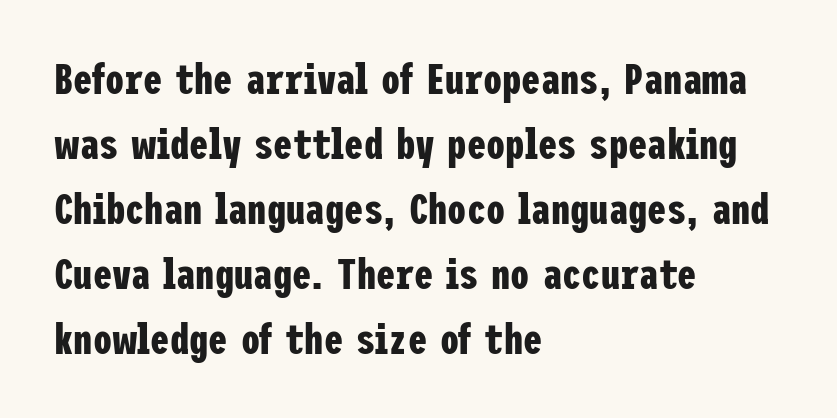
{"serif": "no", "italic": "no", "bold": "yes", "weight": "bold", "width": "condensed", "stroke_contrast": "low", "x_height": "medium", "underline": "no", "align": "left", "line_spacing": "normal", "line_spacing_ratio": 1.51, "letter_spacing": "normal", "letter_spacing_em": 0.0, "glyph_px": 43}
